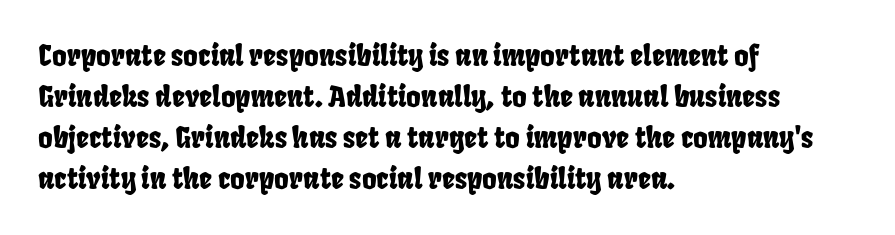
Q: Is the typeface a serif or a sans-serif typeface? A: Sans-serif.
Q: Is the text underlined? A: No.
Q: How is the paragraph aligned? A: Left-aligned.
Q: Is the spacing between letters normal or unusually wide? A: Normal.
Q: Is the spacing between lines tight, normal or loose? A: Normal.
Q: Width (condensed, normal, or wide)? A: Condensed.
Q: Stroke contrast? A: Low.
Q: x-height? A: Large.
Q: Monospaced? A: No.
